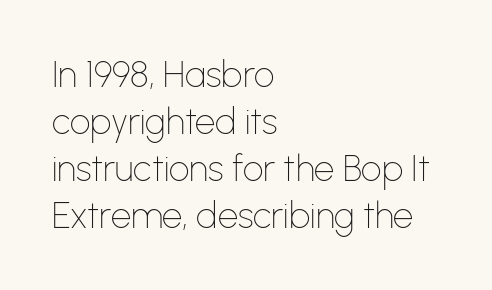
{"serif": "no", "italic": "no", "bold": "no", "weight": "thin", "width": "normal", "stroke_contrast": "low", "x_height": "medium", "monospaced": "no", "underline": "no", "align": "left", "line_spacing": "normal", "line_spacing_ratio": 1.31, "letter_spacing": "normal", "letter_spacing_em": 0.0, "glyph_px": 36}
